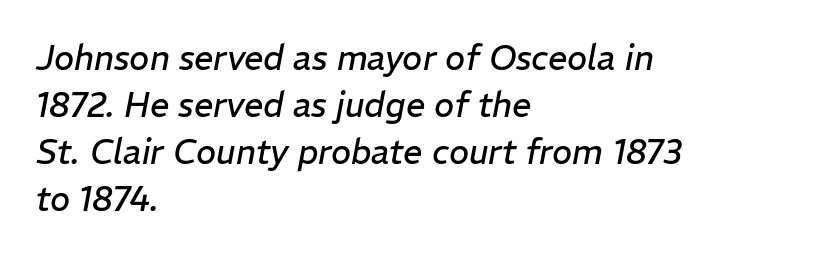
{"italic": "yes", "lean": "right", "slant_degrees": 11, "bold": "no", "weight": "regular", "width": "normal", "stroke_contrast": "low", "x_height": "medium", "monospaced": "no", "underline": "no", "align": "left", "line_spacing": "normal", "line_spacing_ratio": 1.38, "letter_spacing": "normal", "letter_spacing_em": 0.0, "glyph_px": 34}
